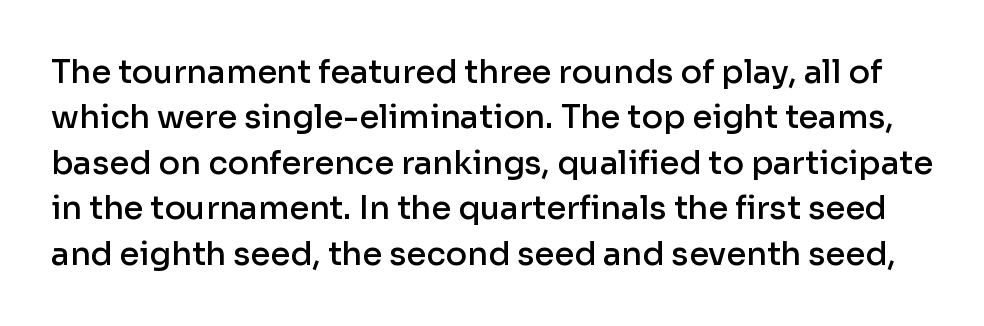
The image shows 32 px semibold sans-serif type, upright; set normal line spacing (1.42x), normal letter spacing, not underlined; low stroke contrast and a medium x-height.
